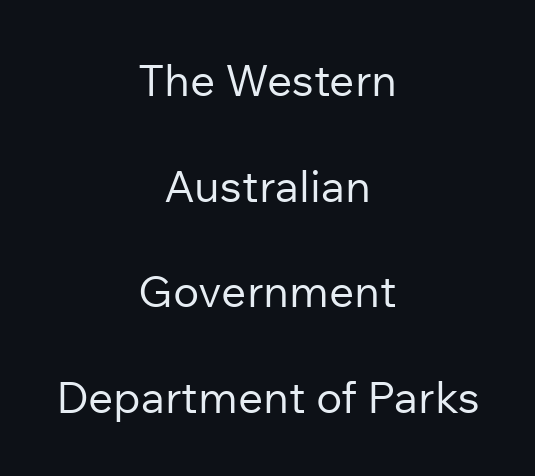
Q: Is the text bold? A: No.
Q: Is the text italic (slanted)? A: No, it is upright.
Q: Is the typeface a serif or a sans-serif typeface? A: Sans-serif.
Q: Is the text underlined? A: No.
Q: How is the paragraph aligned? A: Centered.
Q: Is the spacing between letters normal or unusually wide? A: Normal.
Q: Is the spacing between lines tight, normal or loose? A: Loose.
Q: Width (condensed, normal, or wide)? A: Normal.
Q: Stroke contrast? A: Low.
Q: x-height? A: Medium.
Q: Monospaced? A: No.
